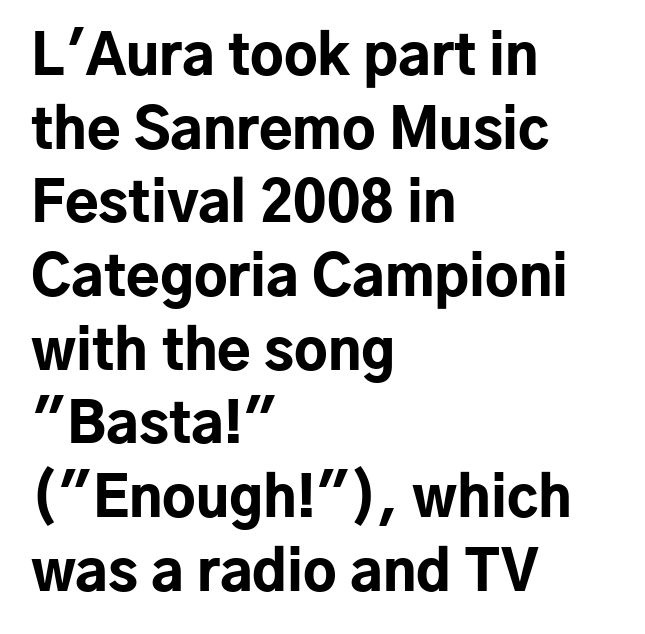
Q: Is the text bold? A: Yes.
Q: Is the text italic (slanted)? A: No, it is upright.
Q: Is the typeface a serif or a sans-serif typeface? A: Sans-serif.
Q: Is the text underlined? A: No.
Q: How is the paragraph aligned? A: Left-aligned.
Q: Is the spacing between letters normal or unusually wide? A: Normal.
Q: Is the spacing between lines tight, normal or loose? A: Normal.
Q: Width (condensed, normal, or wide)? A: Normal.
Q: Stroke contrast? A: Low.
Q: x-height? A: Medium.
Q: Monospaced? A: No.
